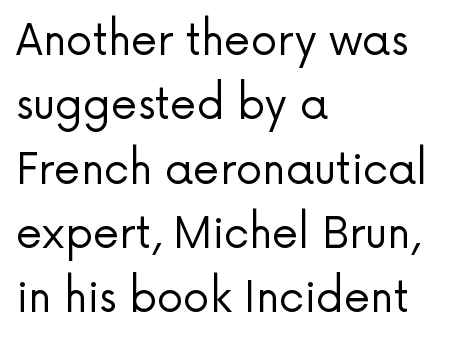
A typesetter would label this face a sans. The axis of the letterforms is exactly vertical. Horizontal alignment here is leftward, the default for most running prose. Quick note: underline off. The tracking reads as untouched default to a designer's eye. Baseline-to-baseline distance is the conventional proportion of letter height.
